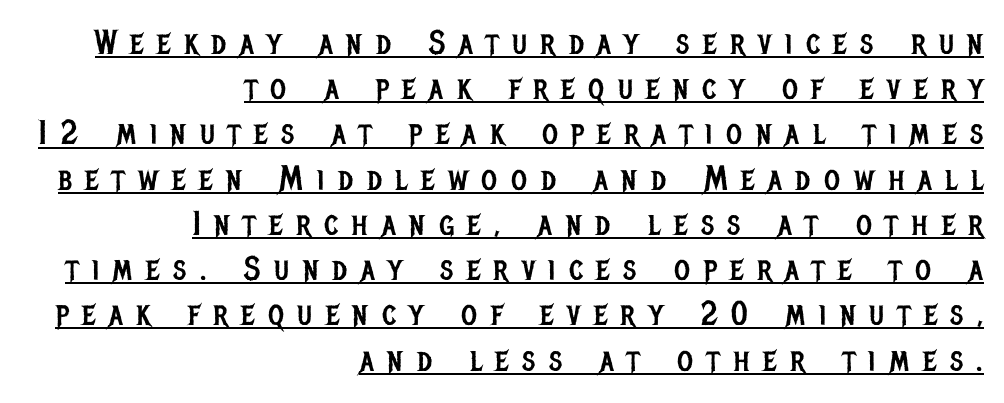
The image shows 34 px regular-weight, condensed sans-serif type, upright; set right-aligned, normal line spacing (1.33x), unusually wide letter spacing (+0.4 em), underlined; low stroke contrast and a large x-height.
